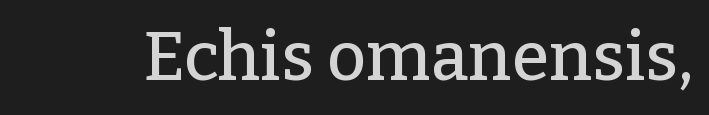
Q: Is the text italic (slanted)? A: No, it is upright.
Q: Is the typeface a serif or a sans-serif typeface? A: Serif.
Q: Is the text underlined? A: No.
Q: Is the spacing between letters normal or unusually wide? A: Normal.
Q: Width (condensed, normal, or wide)? A: Normal.
Q: Stroke contrast? A: Low.
Q: x-height? A: Medium.
Q: Monospaced? A: No.
